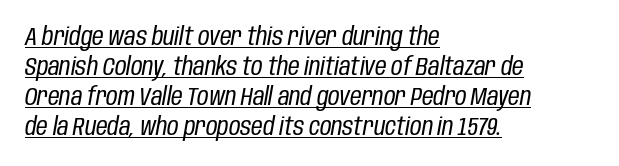
Q: Is the text bold? A: No.
Q: Is the text italic (slanted)? A: Yes, it leans right by about 10 degrees.
Q: Is the text underlined? A: Yes.
Q: How is the paragraph aligned? A: Left-aligned.
Q: Is the spacing between letters normal or unusually wide? A: Normal.
